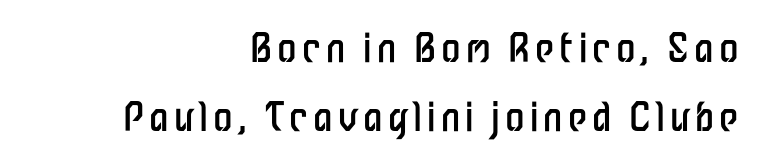
The image shows 39 px regular-weight, condensed sans-serif type, upright; set right-aligned, line spacing 1.77x, not underlined; low stroke contrast and a medium x-height.
